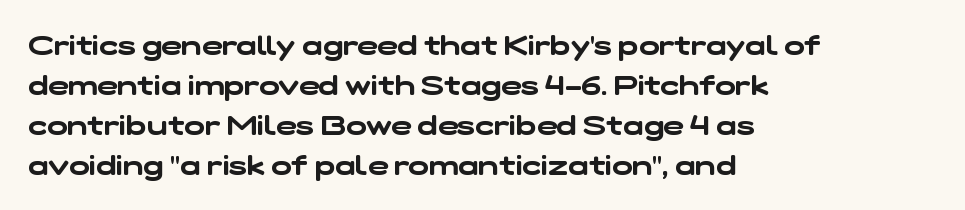
{"underline": "no", "align": "left", "line_spacing": "normal", "line_spacing_ratio": 1.48, "letter_spacing": "normal", "letter_spacing_em": 0.0, "glyph_px": 27}
